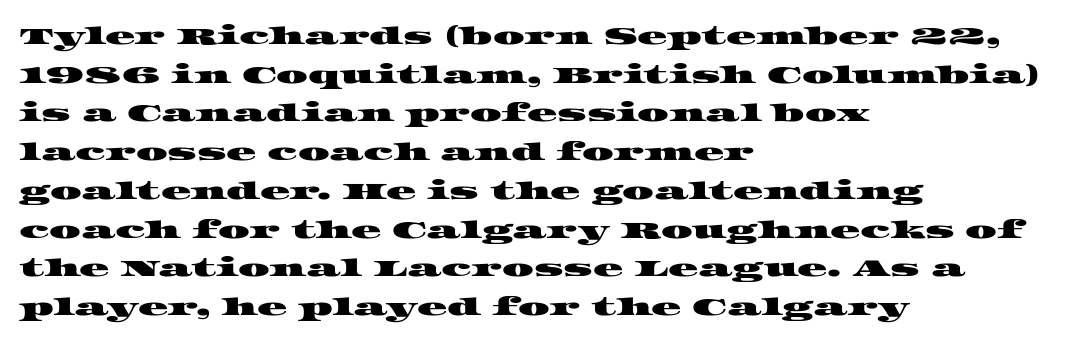
Horizontal alignment here is leftward, the default for most running prose. A typesetter would call this leading conventional body-copy spacing. The rendering keeps characters at their native spacing. Type without underlining.
